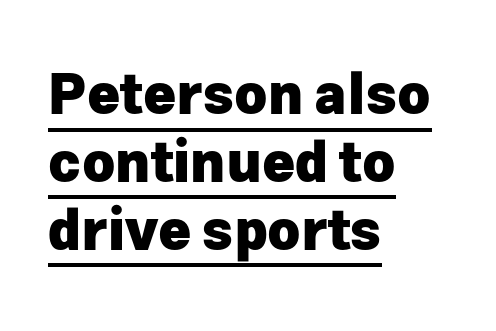
The image shows 56 px heavy sans-serif type, upright; set left-aligned, line spacing 1.21x, normal letter spacing, underlined; low stroke contrast and a medium x-height.
